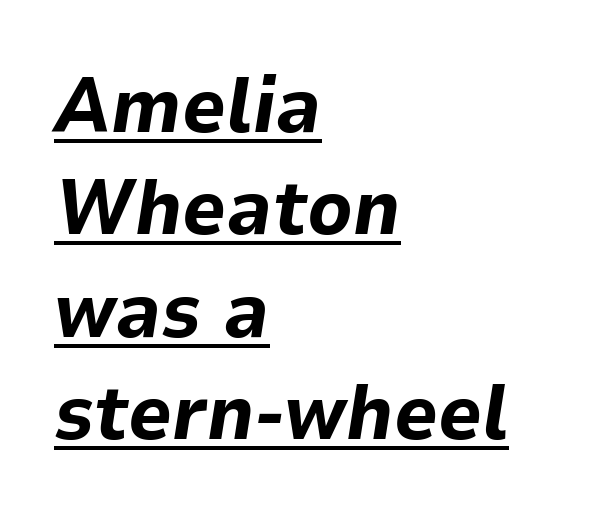
The image shows 77 px bold type, italic (leaning right); set left-aligned, normal line spacing (1.33x), normal letter spacing, underlined; low stroke contrast and a medium x-height.
